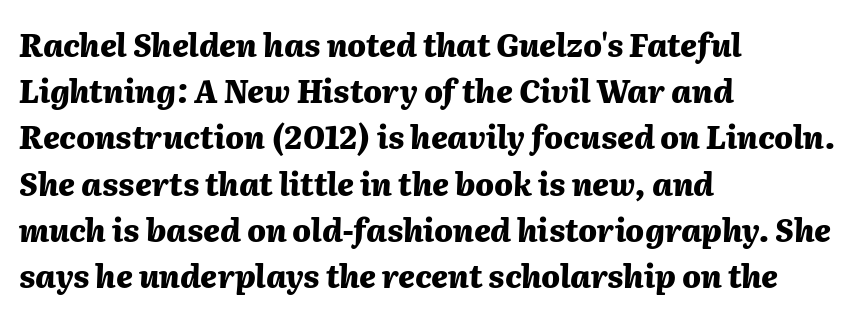
The image shows 31 px heavy type, italic (leaning right); set left-aligned, normal line spacing (1.49x), normal letter spacing, not underlined; medium stroke contrast and a medium x-height.
